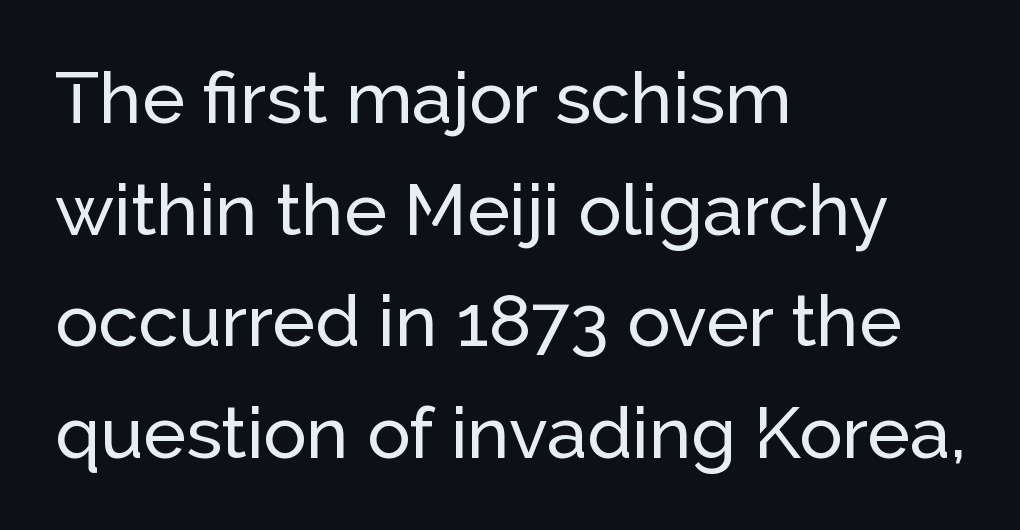
The image shows 72 px sans-serif type, upright; set left-aligned, normal line spacing (1.55x), normal letter spacing, not underlined; low stroke contrast and a medium x-height.
